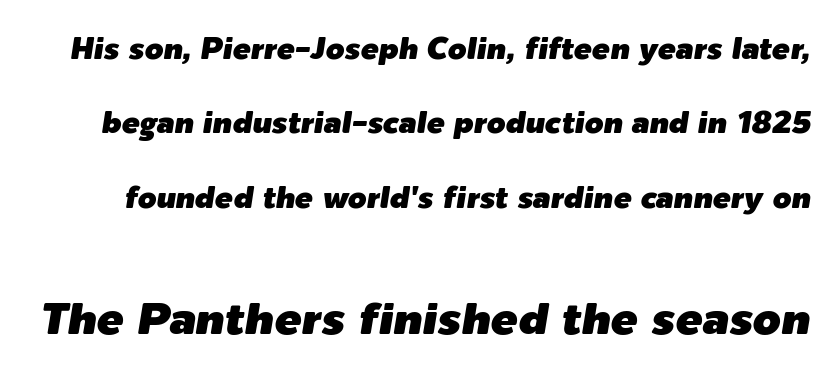
{"italic": "yes", "lean": "right", "slant_degrees": 9, "width": "normal", "stroke_contrast": "low", "x_height": "medium", "monospaced": "no", "underline": "no", "line_spacing": "loose", "line_spacing_ratio": 2.48, "letter_spacing": "normal", "letter_spacing_em": 0.0, "larger_block": "second", "size_ratio": 1.5, "glyph_px": 45}
